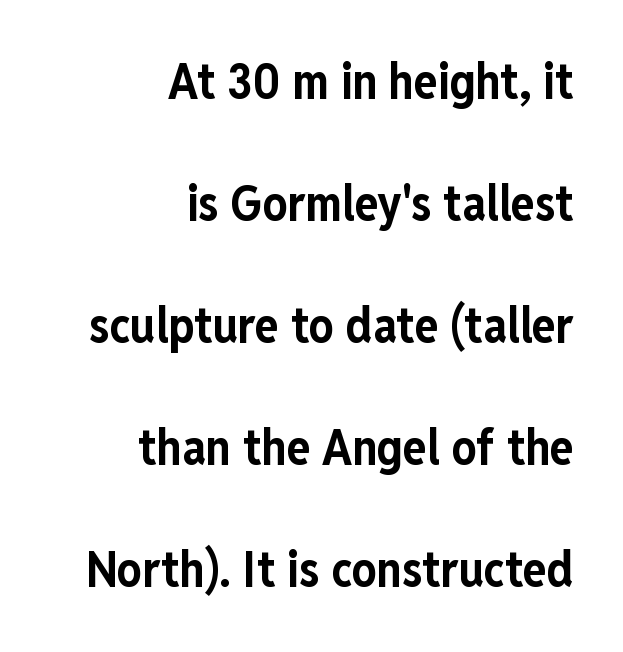
{"serif": "no", "italic": "no", "bold": "yes", "weight": "bold", "width": "condensed", "stroke_contrast": "low", "x_height": "medium", "monospaced": "no", "underline": "no", "align": "right", "line_spacing": "loose", "line_spacing_ratio": 2.49, "letter_spacing": "normal", "letter_spacing_em": 0.0, "glyph_px": 49}
